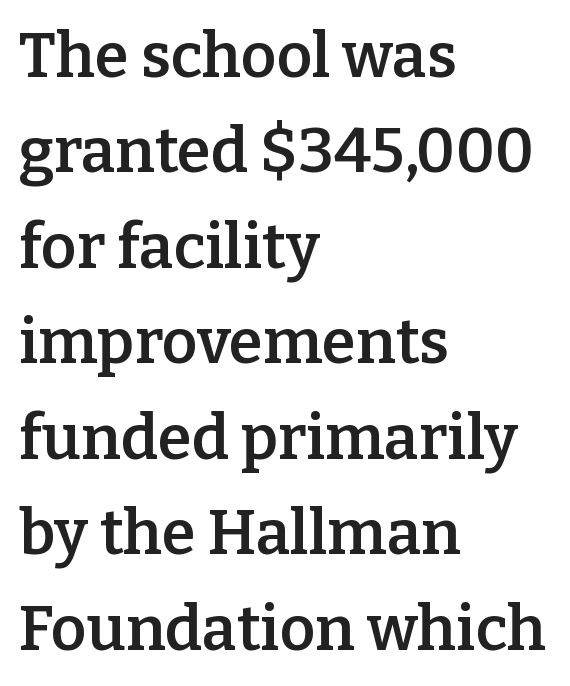
Short note: letters normally spaced. Anything drawn beneath the words? Only blank space. Upright lettering throughout. These lines are rendered in a variable-pitch font. Summary of vertical rhythm: regular, with standard interline spacing. Compared with a centered layout, this one pins lines to the left instead.
